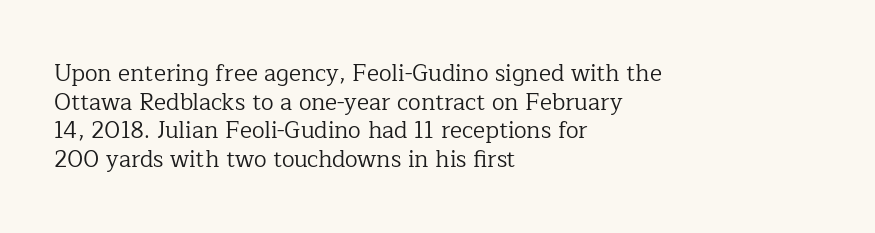
The image shows 23 px text type, upright; set left-aligned, line spacing 1.24x, normal letter spacing, not underlined.
